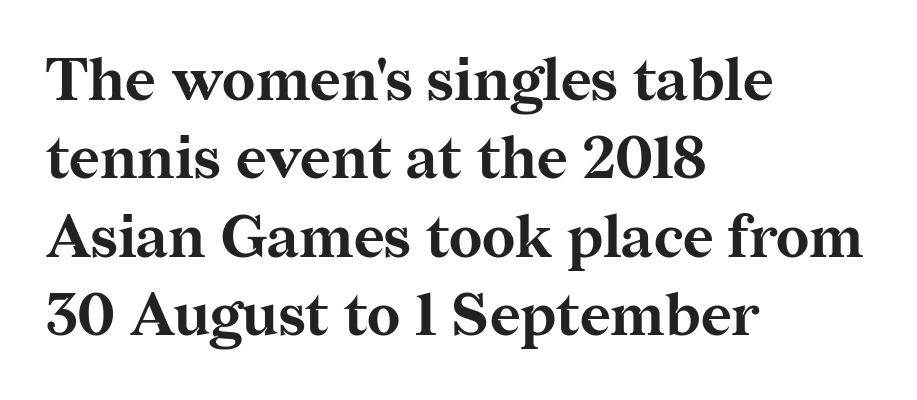
Q: Is the text bold? A: Yes.
Q: Is the text italic (slanted)? A: No, it is upright.
Q: Is the typeface a serif or a sans-serif typeface? A: Serif.
Q: Is the text underlined? A: No.
Q: How is the paragraph aligned? A: Left-aligned.
Q: Is the spacing between letters normal or unusually wide? A: Normal.
Q: Is the spacing between lines tight, normal or loose? A: Normal.
Q: Width (condensed, normal, or wide)? A: Normal.
Q: Stroke contrast? A: Medium.
Q: x-height? A: Medium.
Q: Monospaced? A: No.
